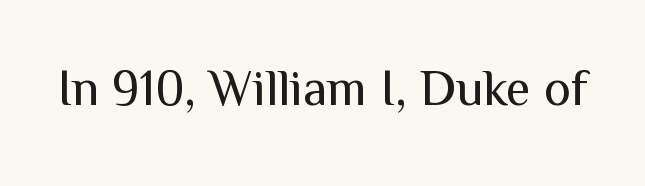
Q: Is the text bold? A: No.
Q: Is the text italic (slanted)? A: No, it is upright.
Q: Is the typeface a serif or a sans-serif typeface? A: Sans-serif.
Q: Is the text underlined? A: No.
Q: Is the spacing between letters normal or unusually wide? A: Normal.
Q: Width (condensed, normal, or wide)? A: Normal.
Q: Stroke contrast? A: Medium.
Q: x-height? A: Medium.
Q: Monospaced? A: No.
